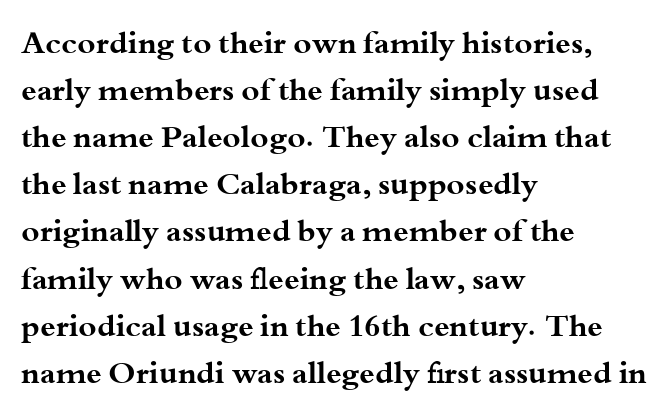
Q: Is the text bold? A: Yes.
Q: Is the text italic (slanted)? A: No, it is upright.
Q: Is the typeface a serif or a sans-serif typeface? A: Serif.
Q: Is the text underlined? A: No.
Q: How is the paragraph aligned? A: Left-aligned.
Q: Is the spacing between letters normal or unusually wide? A: Normal.
Q: Is the spacing between lines tight, normal or loose? A: Normal.
Q: Width (condensed, normal, or wide)? A: Wide.
Q: Stroke contrast? A: Medium.
Q: x-height? A: Small.
Q: Monospaced? A: No.
